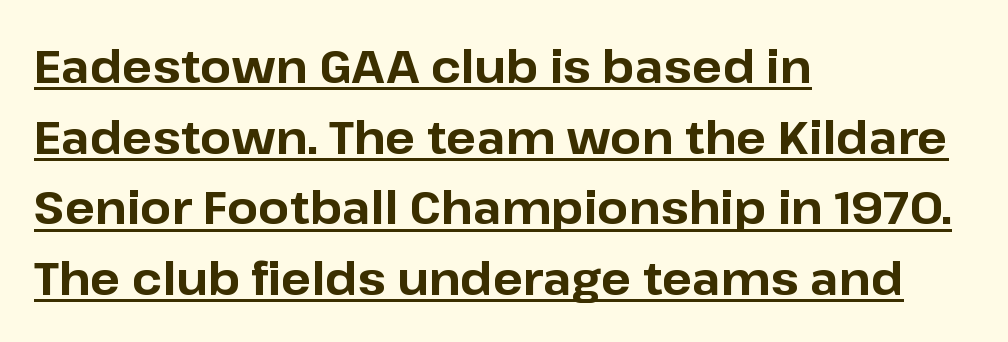
{"serif": "no", "italic": "no", "bold": "yes", "weight": "bold", "width": "normal", "stroke_contrast": "low", "x_height": "medium", "monospaced": "no", "underline": "yes", "align": "left", "line_spacing": "normal", "line_spacing_ratio": 1.57, "letter_spacing": "normal", "letter_spacing_em": 0.0, "glyph_px": 45}
